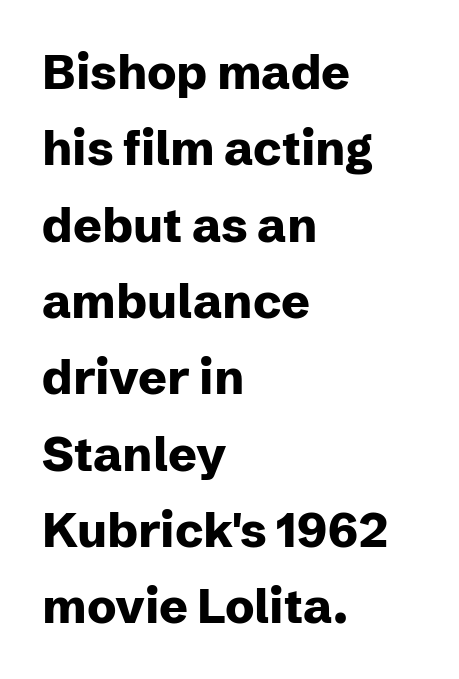
The image shows 48 px heavy sans-serif type, upright; set left-aligned, normal line spacing (1.59x), normal letter spacing, not underlined; low stroke contrast and a medium x-height.
